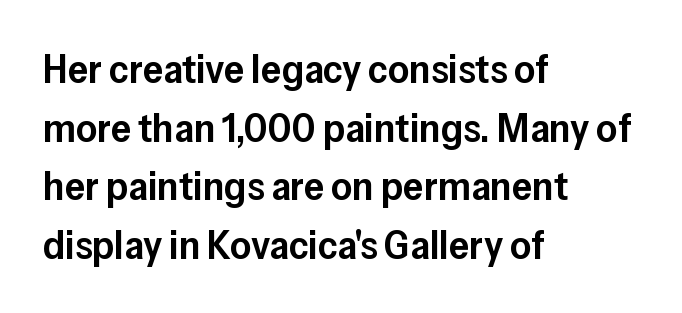
Varying glyph widths throughout — classic text-font behaviour. Stems and bowls a touch heavier than normal — semibold. Casual observation: everything's shoved over to the left. The gap between lines stays unmarked. Interline gaps are of average width in this sample.
